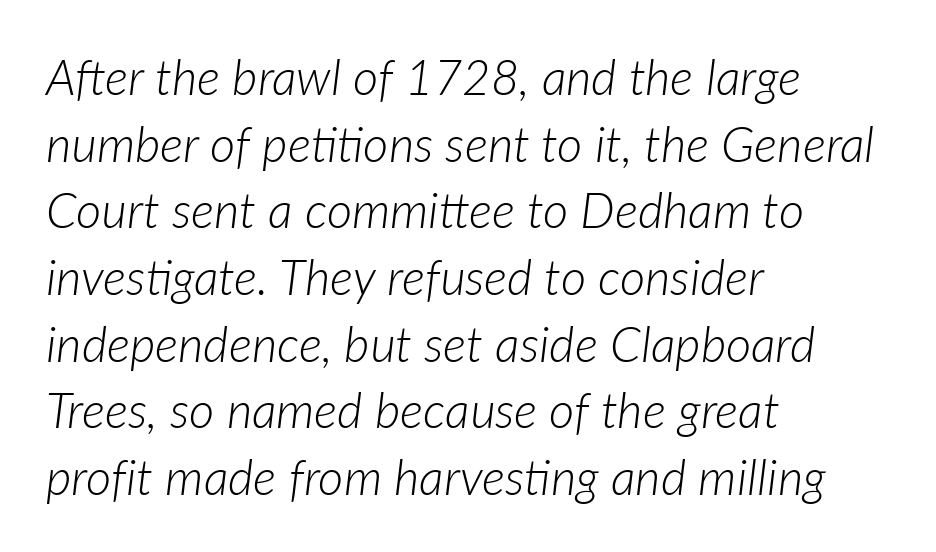
These lines stack with their left ends in a neat column. Each row of text sits above clean, open space. Compared with typical paragraphs, the rows here are spaced about the same. The letters advance in unequal steps, a hallmark of proportional type.
